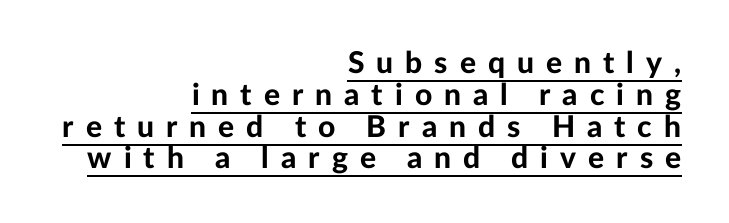
Q: Is the text bold? A: Yes.
Q: Is the text italic (slanted)? A: No, it is upright.
Q: Is the typeface a serif or a sans-serif typeface? A: Sans-serif.
Q: Is the text underlined? A: Yes.
Q: How is the paragraph aligned? A: Right-aligned.
Q: Is the spacing between letters normal or unusually wide? A: Unusually wide.
Q: Is the spacing between lines tight, normal or loose? A: Tight.
Q: Width (condensed, normal, or wide)? A: Normal.
Q: Stroke contrast? A: Low.
Q: x-height? A: Medium.
Q: Monospaced? A: No.
